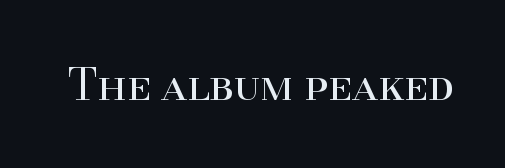
Q: Is the text bold? A: No.
Q: Is the text italic (slanted)? A: No, it is upright.
Q: Is the typeface a serif or a sans-serif typeface? A: Serif.
Q: Is the text underlined? A: No.
Q: Is the spacing between letters normal or unusually wide? A: Normal.
Q: Width (condensed, normal, or wide)? A: Normal.
Q: Stroke contrast? A: High.
Q: x-height? A: Small.
Q: Monospaced? A: No.
